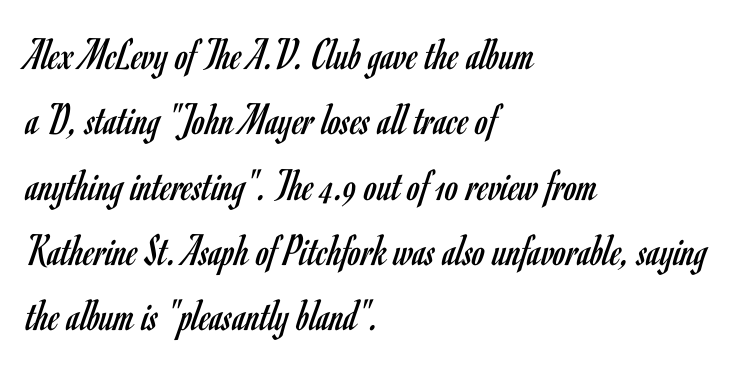
{"serif": "no", "bold": "no", "weight": "regular", "width": "condensed", "stroke_contrast": "low", "x_height": "small", "monospaced": "no", "underline": "no", "align": "left", "line_spacing": "normal", "line_spacing_ratio": 1.42, "letter_spacing": "normal", "letter_spacing_em": 0.0, "glyph_px": 46}
